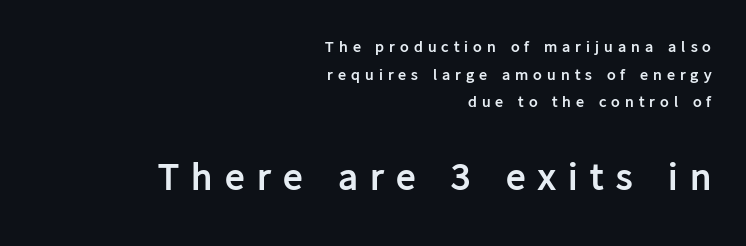
Here the designer chose a conventional face with non-uniform glyph widths. Is there any slant? The stems are plumb. The foot of each line stays bare and open. Type size steps up from the first block to the second. Compared with typical body copy, the letter spacing here is much looser. In CSS terms this would be text-align: right.
